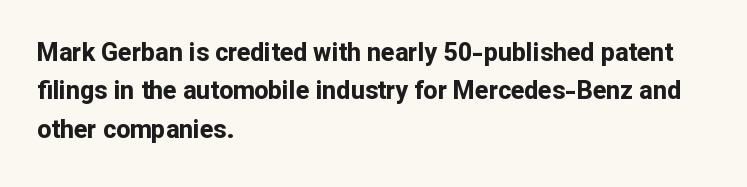
{"italic": "no", "bold": "yes", "underline": "no", "align": "left", "line_spacing": "normal", "line_spacing_ratio": 1.54, "letter_spacing": "normal", "letter_spacing_em": 0.0, "glyph_px": 25}
